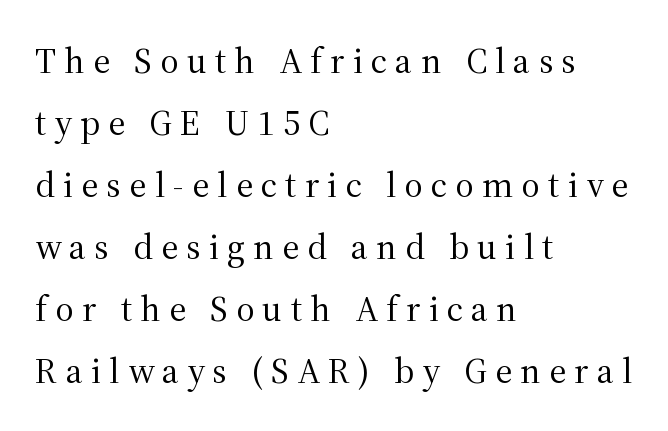
{"serif": "yes", "italic": "no", "bold": "no", "weight": "regular", "width": "normal", "stroke_contrast": "medium", "x_height": "medium", "monospaced": "no", "underline": "no", "align": "left", "line_spacing_ratio": 1.72, "letter_spacing": "wide", "letter_spacing_em": 0.23, "glyph_px": 36}
